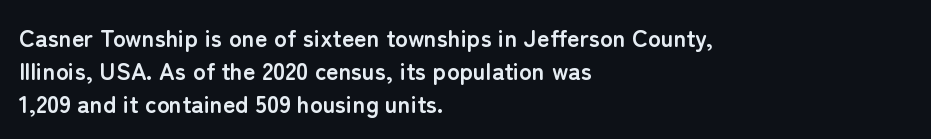
Q: Is the text bold? A: Yes.
Q: Is the text italic (slanted)? A: No, it is upright.
Q: Is the text underlined? A: No.
Q: How is the paragraph aligned? A: Left-aligned.
Q: Is the spacing between letters normal or unusually wide? A: Normal.
Q: Is the spacing between lines tight, normal or loose? A: Normal.
